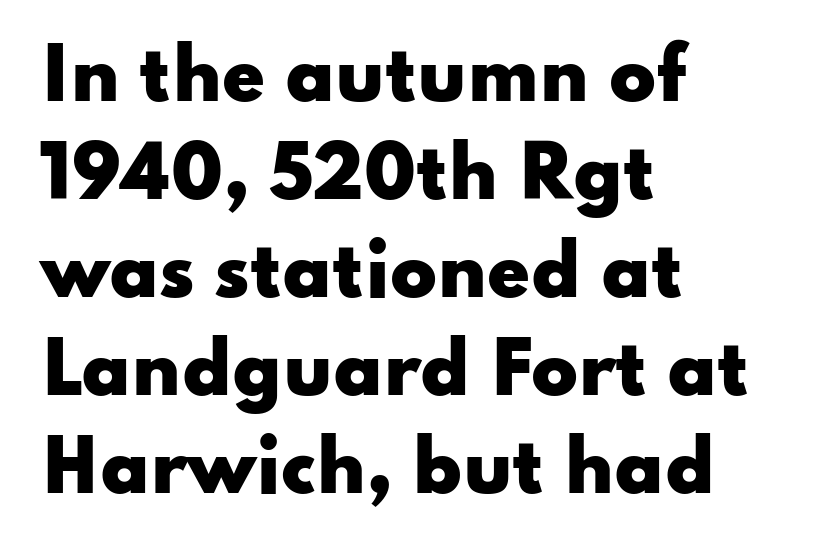
Q: Is the text bold? A: Yes.
Q: Is the text italic (slanted)? A: No, it is upright.
Q: Is the typeface a serif or a sans-serif typeface? A: Sans-serif.
Q: Is the text underlined? A: No.
Q: How is the paragraph aligned? A: Left-aligned.
Q: Is the spacing between letters normal or unusually wide? A: Normal.
Q: Is the spacing between lines tight, normal or loose? A: Normal.
Q: Width (condensed, normal, or wide)? A: Wide.
Q: Stroke contrast? A: Low.
Q: x-height? A: Small.
Q: Monospaced? A: No.
